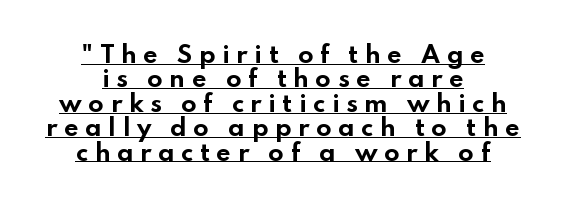
{"italic": "no", "bold": "yes", "underline": "yes", "align": "center", "line_spacing": "tight", "line_spacing_ratio": 1.06, "letter_spacing": "wide", "letter_spacing_em": 0.28, "glyph_px": 23}
